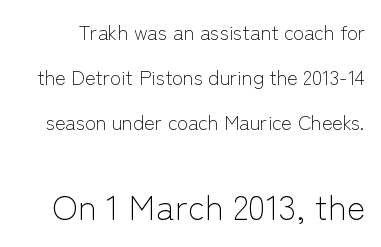
The second block has been scaled up relative to the first. A bare baseline throughout the passage. Note the varied advance widths — an 'i' is clearly narrower than an 'm'. Interline gaps are noticeably wide in this sample. A roman cut, with each character standing at attention. What kind of face is this? One without serifs — a sans.
